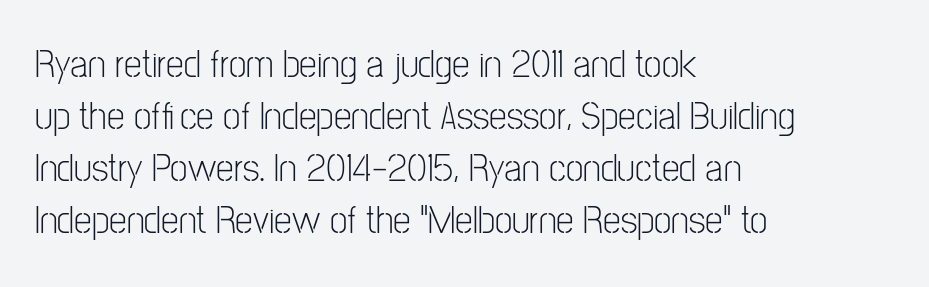
The letters sit at their default tracking, neither squeezed nor spread. The passage is arranged the way most books set body copy — flush left. One glance says typical: line gaps are just what's usual. Is the stroke heavy? The answer is a plain regular-or-lighter. Grotesque or geometric, the face here clearly has no serifs. Rendered with straight, roman letterforms.
